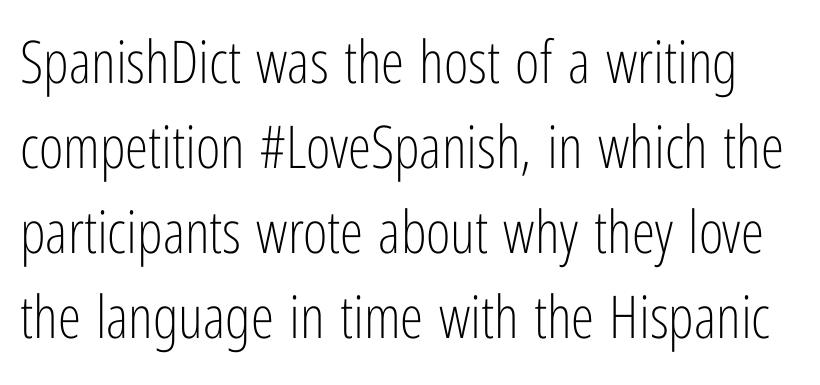
Q: Is the text bold? A: No.
Q: Is the text italic (slanted)? A: No, it is upright.
Q: Is the typeface a serif or a sans-serif typeface? A: Sans-serif.
Q: Is the text underlined? A: No.
Q: Is the spacing between letters normal or unusually wide? A: Normal.
Q: Is the spacing between lines tight, normal or loose? A: Normal.
Q: Width (condensed, normal, or wide)? A: Condensed.
Q: Stroke contrast? A: Low.
Q: x-height? A: Medium.
Q: Monospaced? A: No.
